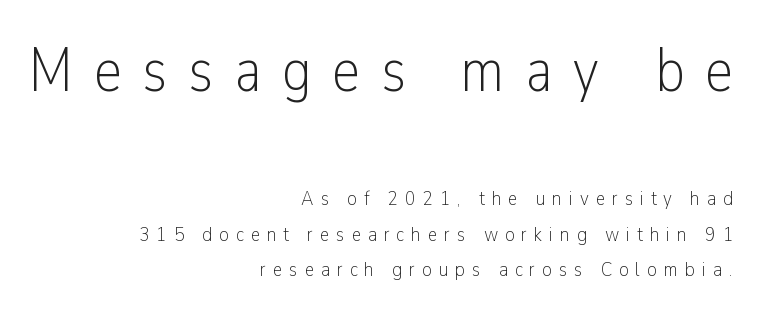
The image shows 63 px light, condensed sans-serif type, upright; set right-aligned, normal line spacing (1.68x), unusually wide letter spacing (+0.33 em), not underlined; the first (top) block is 3.0x larger; low stroke contrast and a medium x-height.
